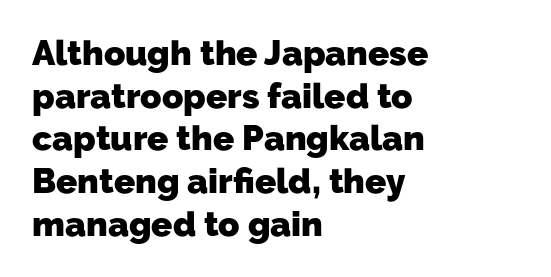
The image shows 35 px heavy sans-serif type; set left-aligned, line spacing 1.22x, normal letter spacing, not underlined; low stroke contrast and a medium x-height.
